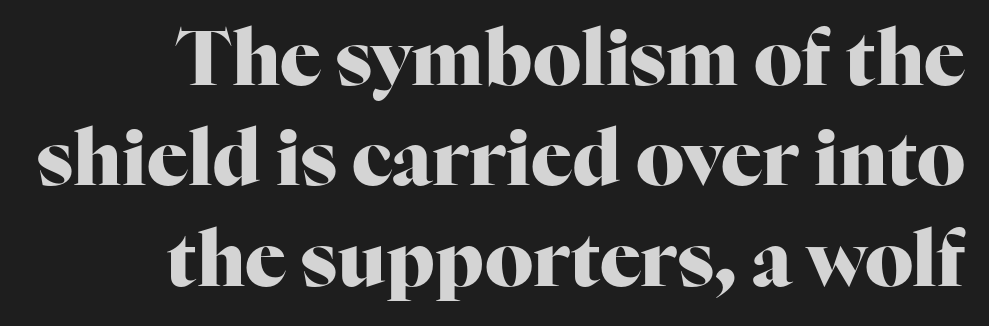
Q: Is the text bold? A: Yes.
Q: Is the text italic (slanted)? A: No, it is upright.
Q: Is the typeface a serif or a sans-serif typeface? A: Serif.
Q: Is the text underlined? A: No.
Q: How is the paragraph aligned? A: Right-aligned.
Q: Is the spacing between letters normal or unusually wide? A: Normal.
Q: Is the spacing between lines tight, normal or loose? A: Normal.
Q: Width (condensed, normal, or wide)? A: Normal.
Q: Stroke contrast? A: High.
Q: x-height? A: Medium.
Q: Monospaced? A: No.
